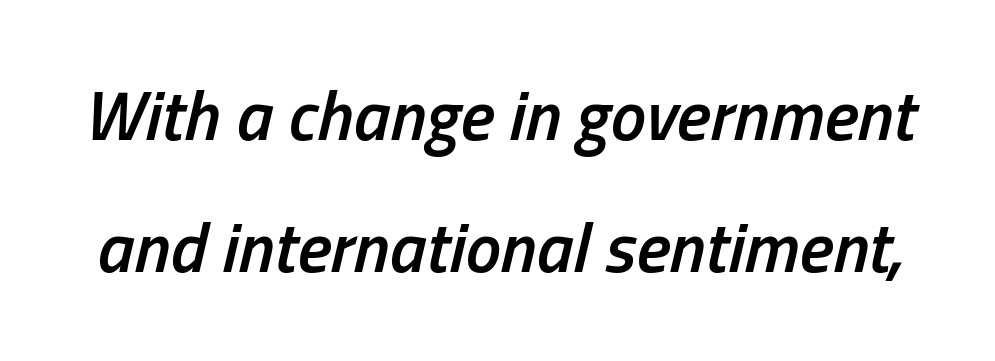
Q: Is the text bold? A: Semi-bold.
Q: Is the text italic (slanted)? A: Yes, it leans right by about 13 degrees.
Q: Is the text underlined? A: No.
Q: Is the spacing between letters normal or unusually wide? A: Normal.
Q: Width (condensed, normal, or wide)? A: Condensed.
Q: Stroke contrast? A: Low.
Q: x-height? A: Medium.
Q: Monospaced? A: No.
